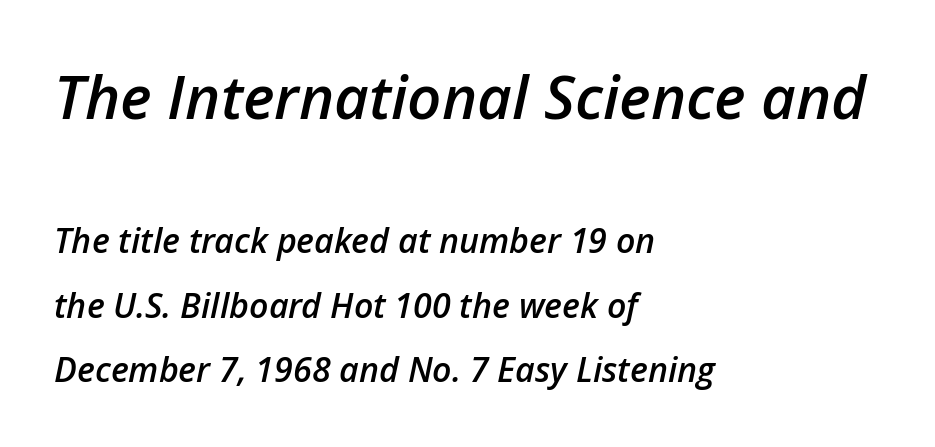
The image shows 60 px semibold type, italic (leaning right); set left-aligned, loose line spacing (1.9x), normal letter spacing, not underlined; the first (top) block is 1.76x larger; low stroke contrast and a medium x-height.
